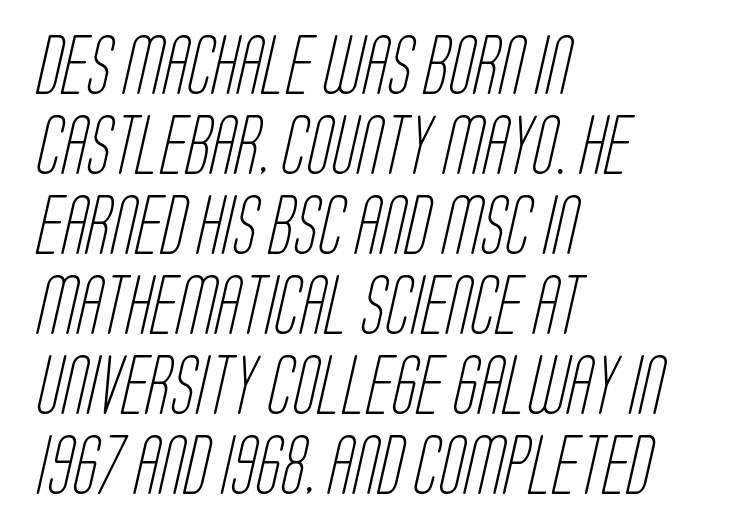
The image shows 58 px light, condensed sans-serif type; set left-aligned, normal line spacing (1.38x), normal letter spacing, not underlined; low stroke contrast and a large x-height.
